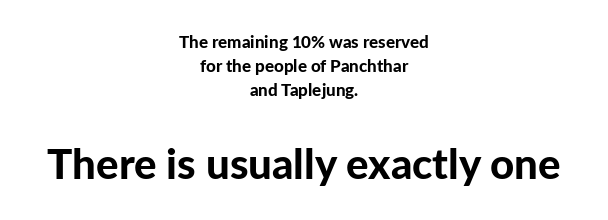
{"serif": "no", "italic": "no", "bold": "yes", "weight": "bold", "width": "normal", "stroke_contrast": "low", "x_height": "medium", "monospaced": "no", "underline": "no", "align": "center", "line_spacing": "normal", "line_spacing_ratio": 1.42, "letter_spacing": "normal", "letter_spacing_em": 0.0, "larger_block": "second", "size_ratio": 2.47, "glyph_px": 42}
